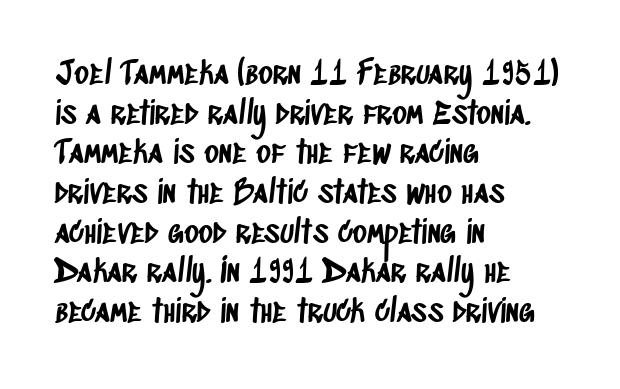
Type style note: lacks serifs. All the whitespace from short lines collects on the right. Observe the ordinary spacing: letters are neighbours, not strangers. The space between consecutive lines is moderate.
